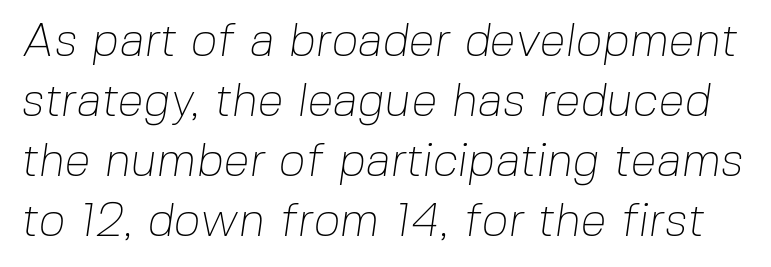
The letters sit at their default tracking, neither squeezed nor spread. Anything drawn beneath the words? Only blank space. Note the varied advance widths — an 'i' is clearly narrower than an 'm'. The rendering shows plain stroke endings on the letterforms — a sans-serif design. A typesetter would call this leading conventional body-copy spacing.
